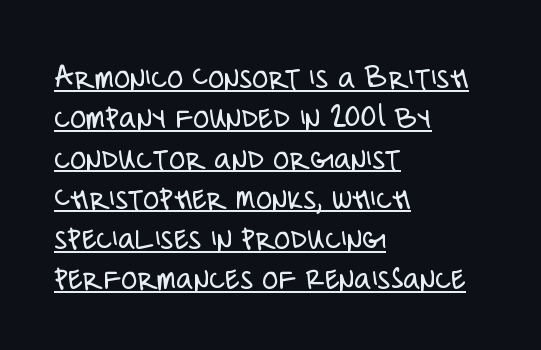
{"serif": "no", "italic": "no", "bold": "no", "weight": "light", "width": "condensed", "stroke_contrast": "low", "x_height": "large", "monospaced": "no", "underline": "yes", "align": "left", "line_spacing_ratio": 1.22, "letter_spacing": "normal", "letter_spacing_em": 0.0, "glyph_px": 33}
